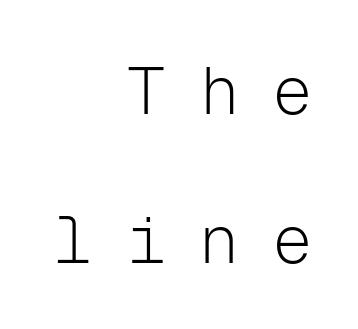
Q: Is the text bold? A: No.
Q: Is the text italic (slanted)? A: No, it is upright.
Q: Is the typeface a serif or a sans-serif typeface? A: Sans-serif.
Q: Is the text underlined? A: No.
Q: How is the paragraph aligned? A: Right-aligned.
Q: Is the spacing between letters normal or unusually wide? A: Unusually wide.
Q: Is the spacing between lines tight, normal or loose? A: Loose.
Q: Width (condensed, normal, or wide)? A: Normal.
Q: Stroke contrast? A: Low.
Q: x-height? A: Medium.
Q: Monospaced? A: Yes.
